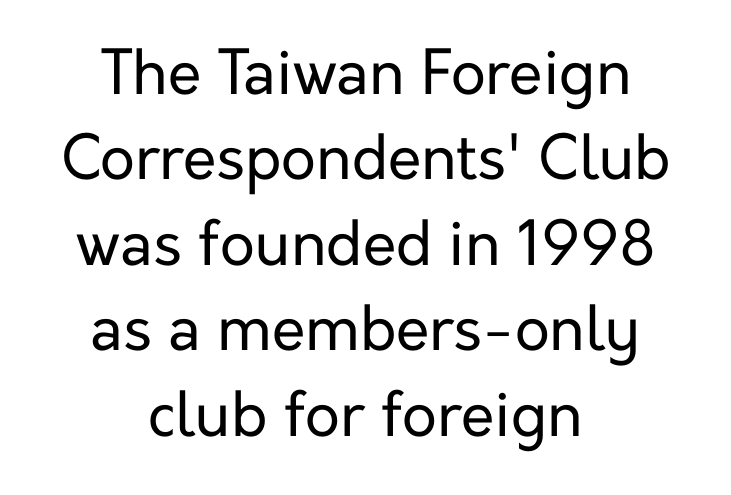
The image shows 61 px regular-weight sans-serif type, upright; set centered, normal line spacing (1.4x), normal letter spacing, not underlined; low stroke contrast and a medium x-height.
